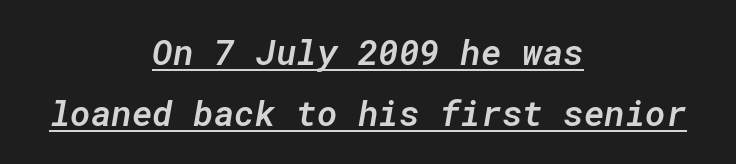
Q: Is the text bold? A: Semi-bold.
Q: Is the text italic (slanted)? A: Yes, it leans right by about 10 degrees.
Q: Is the text underlined? A: Yes.
Q: How is the paragraph aligned? A: Centered.
Q: Is the spacing between letters normal or unusually wide? A: Normal.
Q: Width (condensed, normal, or wide)? A: Normal.
Q: Stroke contrast? A: Low.
Q: x-height? A: Medium.
Q: Monospaced? A: Yes.
